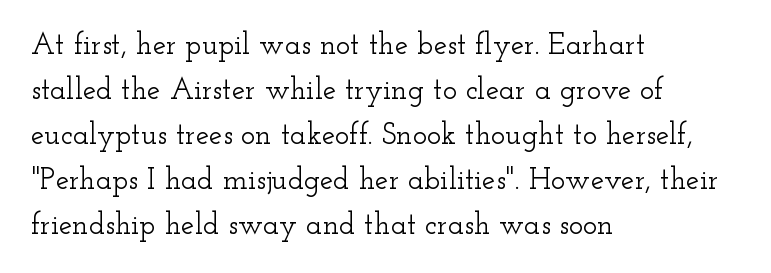
Honestly, there is no underline to notice here at all. Evenly set lines give the paragraph a standard silhouette. The letters sit at their default tracking, neither squeezed nor spread. Casual observation: everything's shoved over to the left. Posture: vertical.
